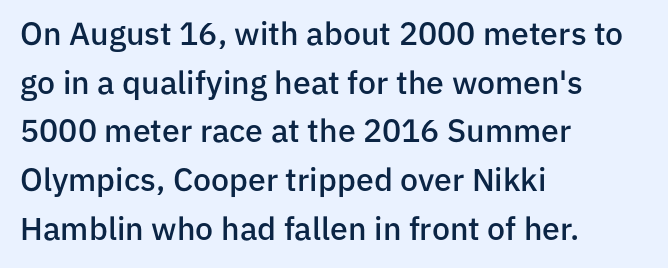
Q: Is the text bold? A: Semi-bold.
Q: Is the text italic (slanted)? A: No, it is upright.
Q: Is the typeface a serif or a sans-serif typeface? A: Sans-serif.
Q: Is the text underlined? A: No.
Q: How is the paragraph aligned? A: Left-aligned.
Q: Is the spacing between letters normal or unusually wide? A: Normal.
Q: Is the spacing between lines tight, normal or loose? A: Normal.
Q: Width (condensed, normal, or wide)? A: Normal.
Q: Stroke contrast? A: Low.
Q: x-height? A: Medium.
Q: Monospaced? A: No.
